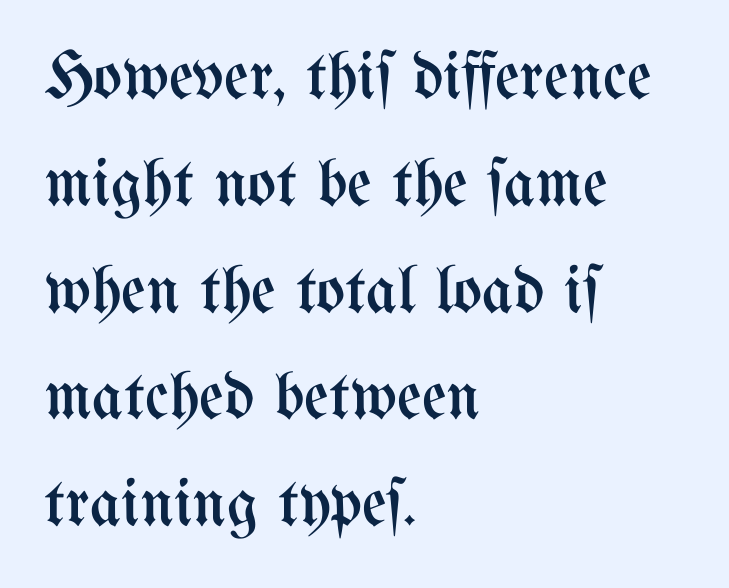
Q: Is the text bold? A: No.
Q: Is the text italic (slanted)? A: No, it is upright.
Q: Is the text underlined? A: No.
Q: How is the paragraph aligned? A: Left-aligned.
Q: Is the spacing between letters normal or unusually wide? A: Normal.
Q: Is the spacing between lines tight, normal or loose? A: Normal.
Q: Width (condensed, normal, or wide)? A: Condensed.
Q: Stroke contrast? A: Medium.
Q: x-height? A: Medium.
Q: Monospaced? A: No.
